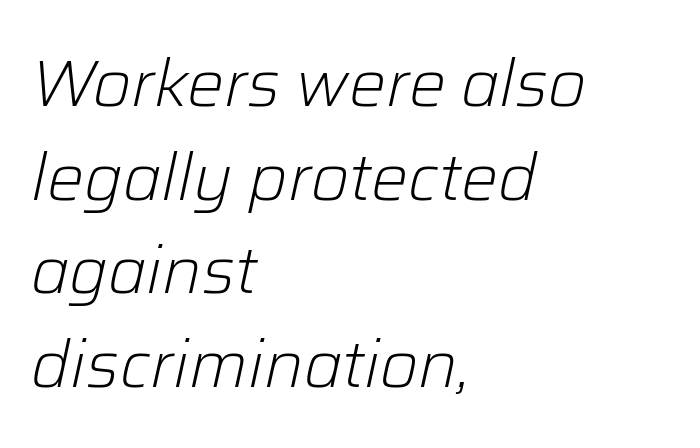
Q: Is the text bold? A: No.
Q: Is the text italic (slanted)? A: Yes, it leans right by about 12 degrees.
Q: Is the text underlined? A: No.
Q: How is the paragraph aligned? A: Left-aligned.
Q: Is the spacing between letters normal or unusually wide? A: Normal.
Q: Is the spacing between lines tight, normal or loose? A: Normal.
Q: Width (condensed, normal, or wide)? A: Normal.
Q: Stroke contrast? A: Low.
Q: x-height? A: Medium.
Q: Monospaced? A: No.
